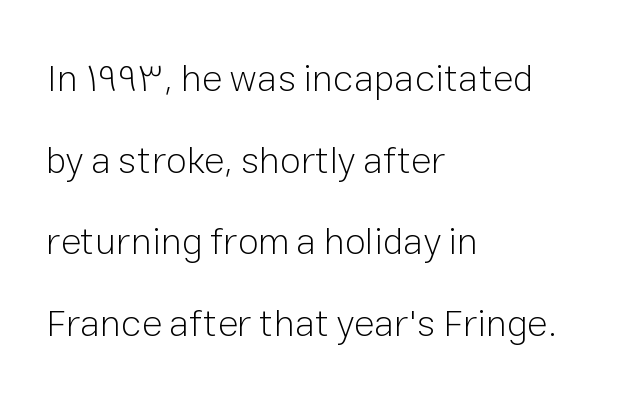
Italic? Not at all — the glyphs are vertical. The line-height multiplier appears high, well above default. Unbolded letterforms with no extra heft. Does extra space separate the letters? No, they use regular spacing. The space directly below the letters is spotless. The typeface chosen for these lines omits serifs.
